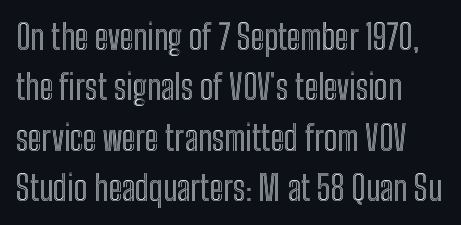
The letters sit at their default tracking, neither squeezed nor spread. Each letter keeps its own natural width here, so spacing adapts to shape. The rendering uses a moderate line-height, typical for paragraphs. A bare baseline throughout the passage. The typography opts for an upright posture over an oblique one.
